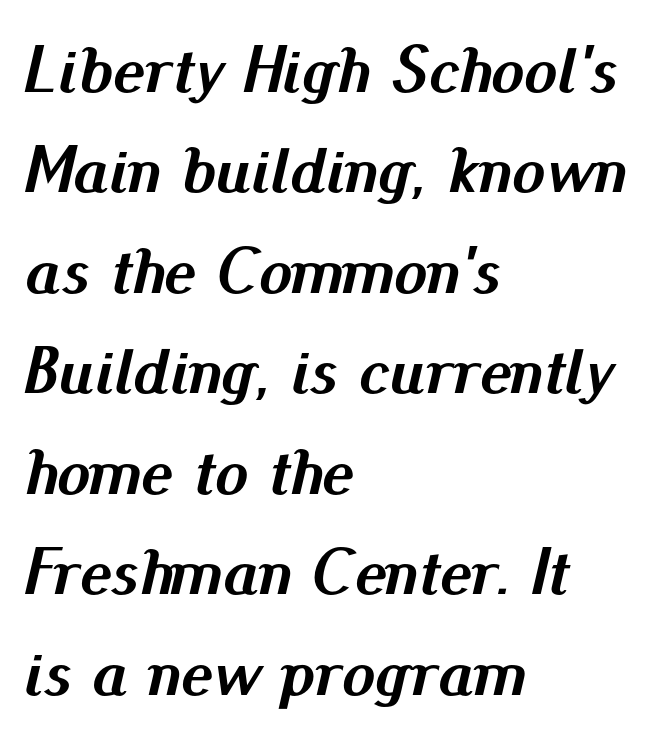
{"italic": "yes", "lean": "right", "slant_degrees": 13, "bold": "yes", "weight": "semibold", "width": "normal", "stroke_contrast": "medium", "x_height": "small", "monospaced": "no", "underline": "no", "align": "left", "line_spacing": "normal", "line_spacing_ratio": 1.5, "letter_spacing": "normal", "letter_spacing_em": 0.0, "glyph_px": 67}
